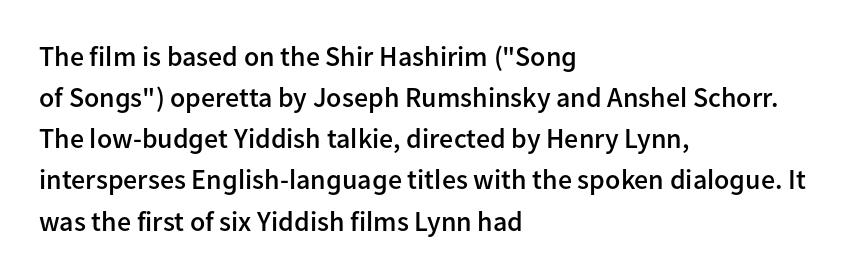
Q: Is the text bold? A: Semi-bold.
Q: Is the text italic (slanted)? A: No, it is upright.
Q: Is the typeface a serif or a sans-serif typeface? A: Sans-serif.
Q: Is the text underlined? A: No.
Q: How is the paragraph aligned? A: Left-aligned.
Q: Is the spacing between letters normal or unusually wide? A: Normal.
Q: Is the spacing between lines tight, normal or loose? A: Normal.
Q: Width (condensed, normal, or wide)? A: Normal.
Q: Stroke contrast? A: Low.
Q: x-height? A: Medium.
Q: Monospaced? A: No.
